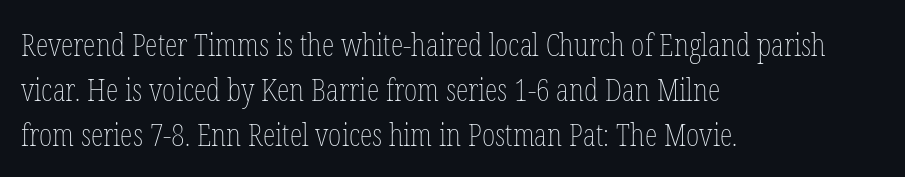
The typography opts for an upright posture over an oblique one. The passage shown is not bold in any degree. Letter spacing: default. The letters advance in unequal steps, a hallmark of proportional type.
